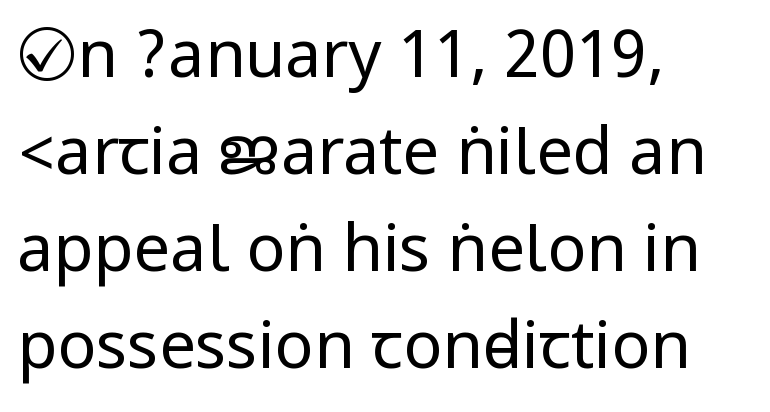
The image shows 65 px regular-weight, condensed sans-serif type, upright; set left-aligned, normal line spacing (1.49x), normal letter spacing, not underlined; low stroke contrast.
